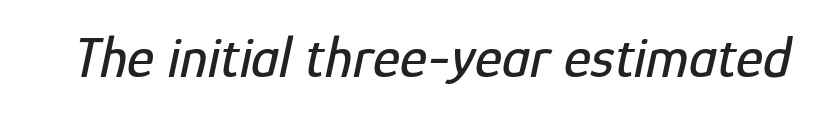
The image shows 58 px condensed type, italic (leaning right); set normal letter spacing, not underlined; low stroke contrast and a medium x-height.
